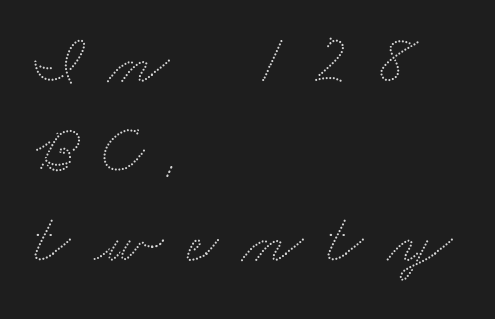
Q: Is the text underlined? A: No.
Q: How is the paragraph aligned? A: Left-aligned.
Q: Is the spacing between letters normal or unusually wide? A: Unusually wide.
Q: Is the spacing between lines tight, normal or loose? A: Normal.
Q: Width (condensed, normal, or wide)? A: Wide.
Q: Stroke contrast? A: Low.
Q: x-height? A: Small.
Q: Monospaced? A: No.
